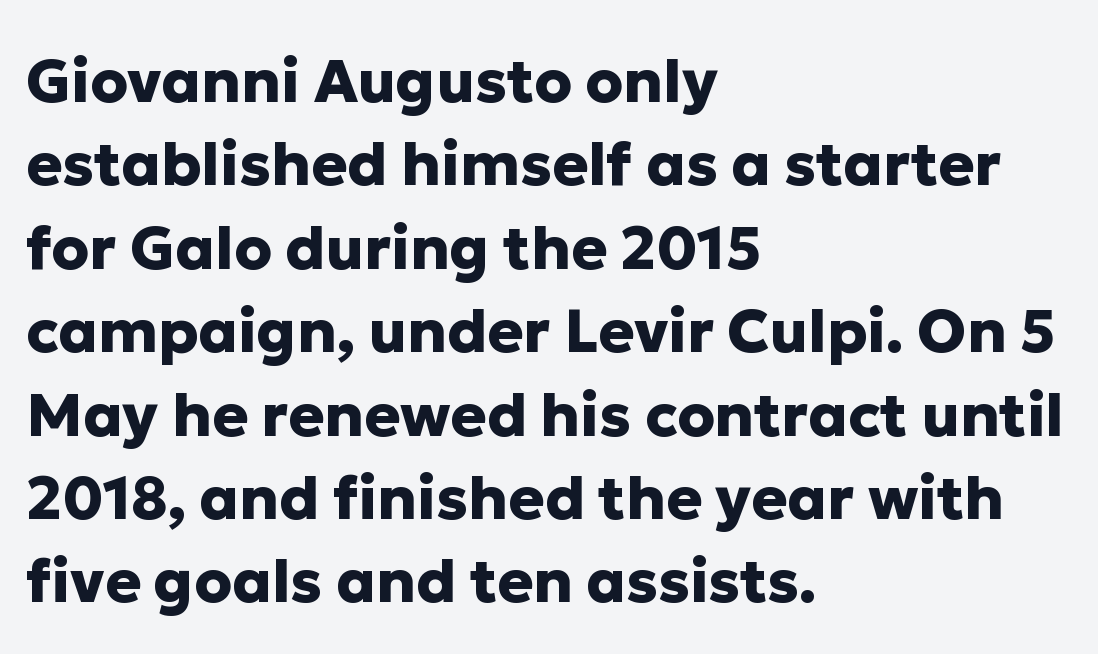
The image shows 60 px heavy sans-serif type, upright; set left-aligned, normal line spacing (1.39x), normal letter spacing, not underlined; low stroke contrast and a medium x-height.
